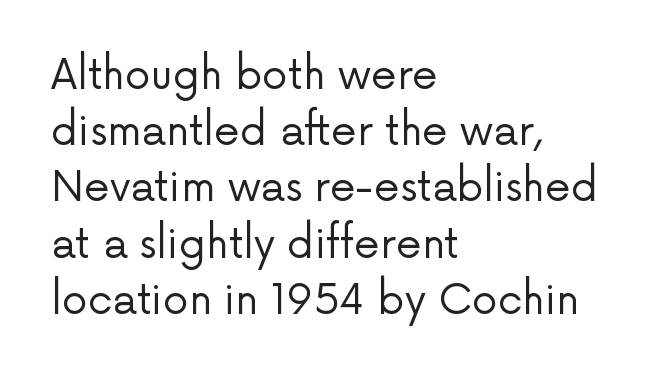
Q: Is the text bold? A: No.
Q: Is the text italic (slanted)? A: No, it is upright.
Q: Is the typeface a serif or a sans-serif typeface? A: Sans-serif.
Q: Is the text underlined? A: No.
Q: How is the paragraph aligned? A: Left-aligned.
Q: Is the spacing between letters normal or unusually wide? A: Normal.
Q: Is the spacing between lines tight, normal or loose? A: Normal.
Q: Width (condensed, normal, or wide)? A: Normal.
Q: Stroke contrast? A: Low.
Q: x-height? A: Medium.
Q: Monospaced? A: No.
